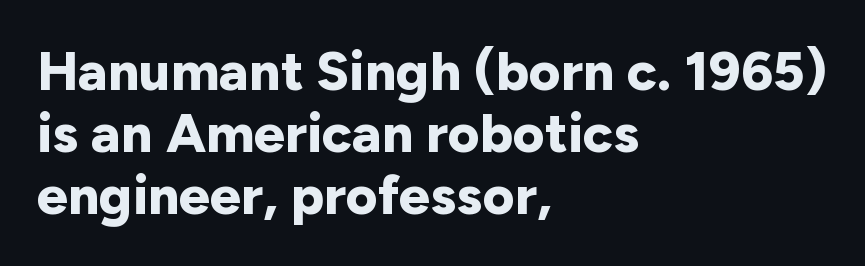
Q: Is the text bold? A: Yes.
Q: Is the text italic (slanted)? A: No, it is upright.
Q: Is the typeface a serif or a sans-serif typeface? A: Sans-serif.
Q: Is the text underlined? A: No.
Q: How is the paragraph aligned? A: Left-aligned.
Q: Is the spacing between letters normal or unusually wide? A: Normal.
Q: Is the spacing between lines tight, normal or loose? A: Tight.
Q: Width (condensed, normal, or wide)? A: Normal.
Q: Stroke contrast? A: Low.
Q: x-height? A: Medium.
Q: Monospaced? A: No.
